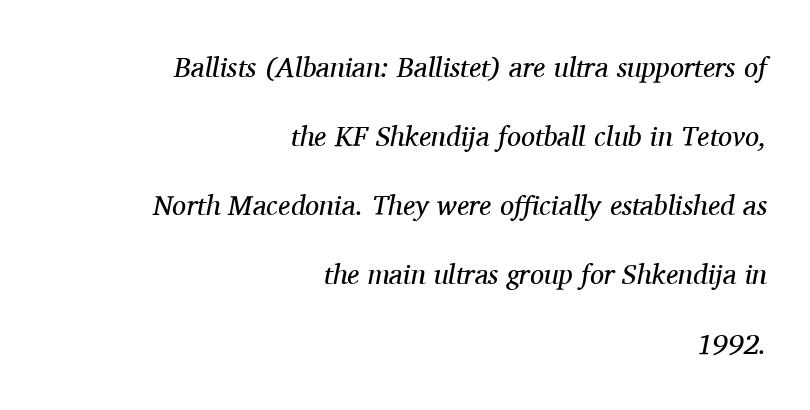
Q: Is the text bold? A: No.
Q: Is the text italic (slanted)? A: Yes, it leans right by about 11 degrees.
Q: Is the typeface a serif or a sans-serif typeface? A: Serif.
Q: Is the text underlined? A: No.
Q: How is the paragraph aligned? A: Right-aligned.
Q: Is the spacing between letters normal or unusually wide? A: Normal.
Q: Is the spacing between lines tight, normal or loose? A: Loose.
Q: Width (condensed, normal, or wide)? A: Normal.
Q: Stroke contrast? A: Medium.
Q: x-height? A: Medium.
Q: Monospaced? A: No.
